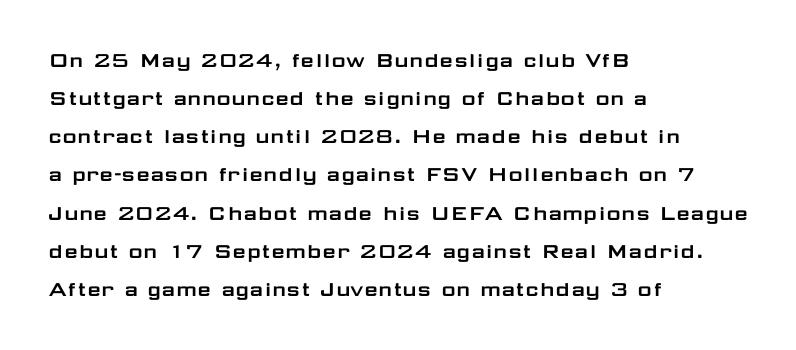
The image shows 24 px text type, upright; set left-aligned, normal line spacing (1.59x), normal letter spacing, not underlined.
